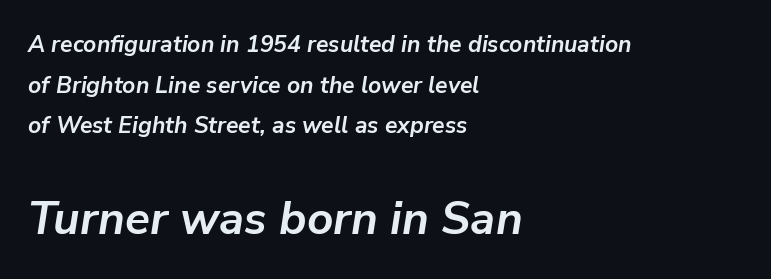
Q: Is the text bold? A: Yes.
Q: Is the text italic (slanted)? A: Yes, it leans right by about 9 degrees.
Q: Is the text underlined? A: No.
Q: How is the paragraph aligned? A: Left-aligned.
Q: Is the spacing between letters normal or unusually wide? A: Normal.
Q: Which block of text is set in a larger size, the first (top) or the second (bottom)? A: The second (bottom) one.
Q: Width (condensed, normal, or wide)? A: Normal.
Q: Stroke contrast? A: Low.
Q: x-height? A: Medium.
Q: Monospaced? A: No.
